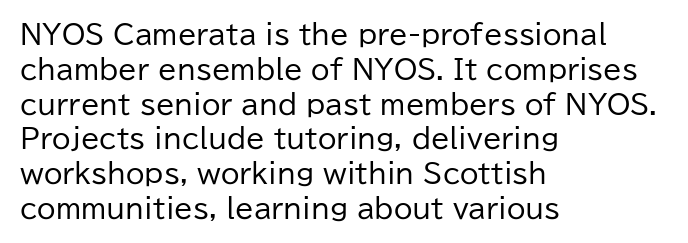
This sample keeps an unexceptional amount of space between lines. Characters remain perfectly vertical along every line. The gap between lines stays unmarked. Is this a heavy cut? Hardly; it is regular or lighter.
